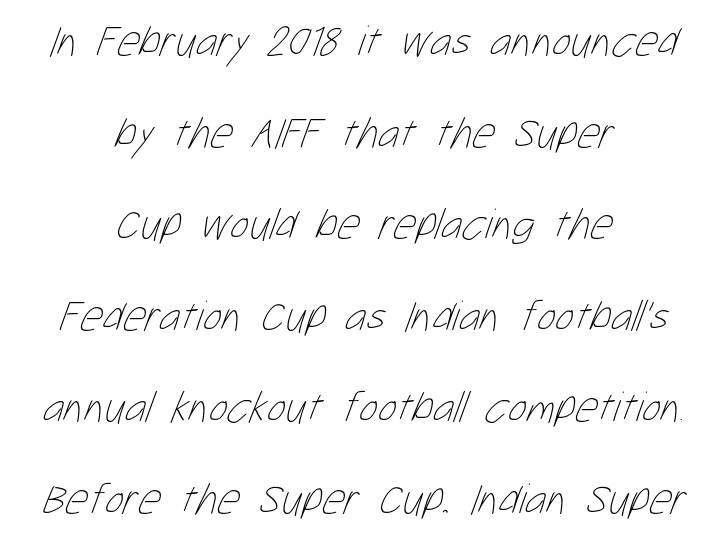
Each letter keeps its own natural width here, so spacing adapts to shape. How are the letters spaced? Ordinarily, with no added tracking. Honestly, the rows look like they've been pulled way apart. Each row of text sits above clean, open space. Stroke thickness stays within the range of a standard reading face or lighter. The compositor balanced each line on the midline.
